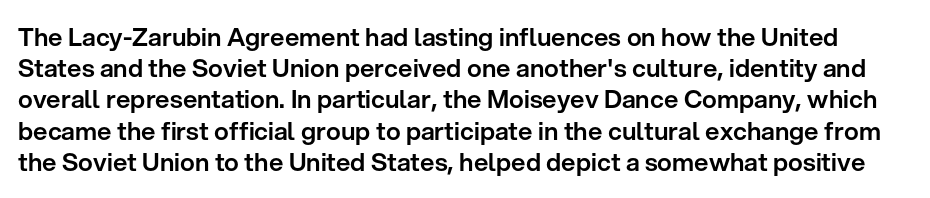
Q: Is the text italic (slanted)? A: No, it is upright.
Q: Is the text underlined? A: No.
Q: Is the spacing between letters normal or unusually wide? A: Normal.
Q: Is the spacing between lines tight, normal or loose? A: Normal.
